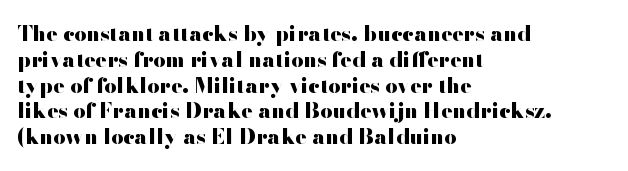
Q: Is the text bold? A: Yes.
Q: Is the text italic (slanted)? A: No, it is upright.
Q: Is the text underlined? A: No.
Q: How is the paragraph aligned? A: Left-aligned.
Q: Is the spacing between letters normal or unusually wide? A: Normal.
